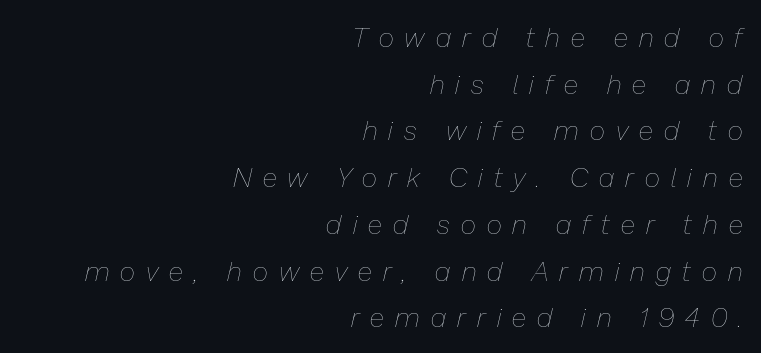
The image shows 27 px text type, italic (leaning right); set right-aligned, line spacing 1.73x, unusually wide letter spacing (+0.42 em), not underlined.
